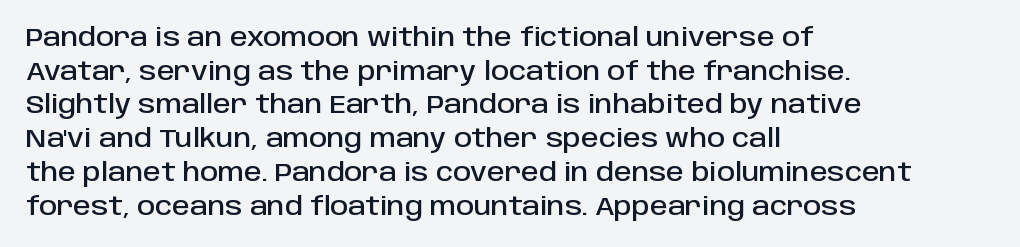
The image shows 25 px text type, upright; set left-aligned, normal line spacing (1.35x), normal letter spacing, not underlined.
